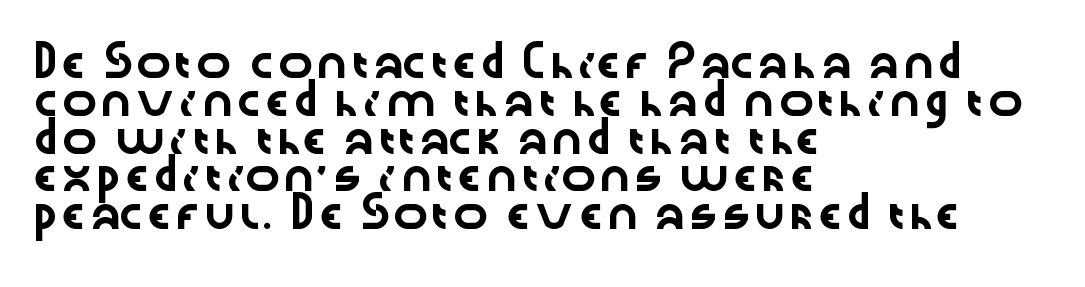
No word sits above an underline. The face used here is proportionally spaced, like ordinary book or web type. Inter-character spacing is left at the font's built-in metrics. Does the copy run flush right? No — it runs flush left.
